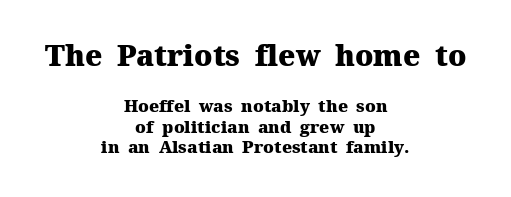
Larger block? The one above; the one below is distinctly smaller. In terms of letterspacing, this is plain default setting. Heft: maximum for text — a bold. Short and long lines alike share a common midpoint. The axis of the letterforms is exactly vertical. The rendering uses natural spacing where letterforms have individual widths.
